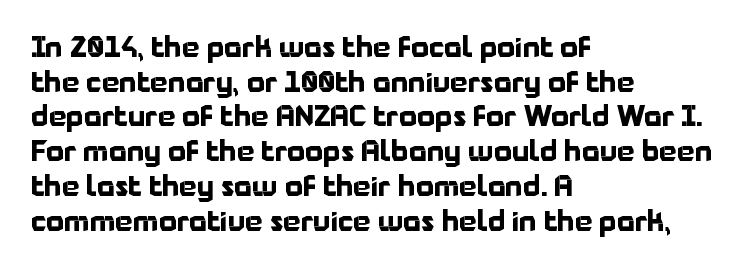
Spacing verdict: proportional, widths tailored to each character. The face used here has the dense, thick strokes of a bold. Posture: upright roman. Type without underlining. Students, note that the glyphs here touch the page at normal intervals. The text was rendered using a sans face with plain stroke endings.
